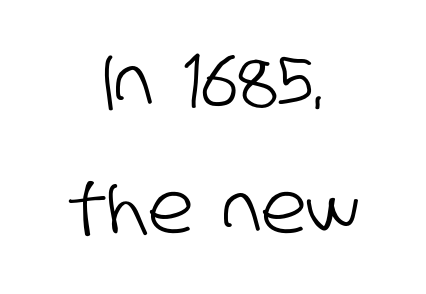
The image shows 70 px condensed sans-serif type; set centered, line spacing 1.82x, normal letter spacing, not underlined; low stroke contrast and a large x-height.
